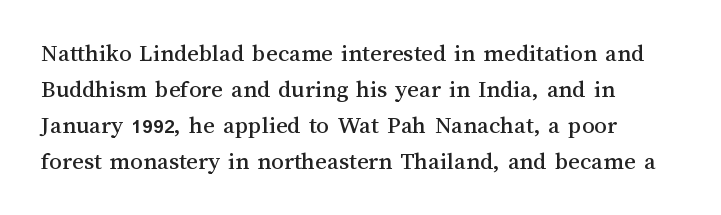
{"italic": "no", "underline": "no", "align": "left", "line_spacing": "normal", "line_spacing_ratio": 1.44, "letter_spacing": "normal", "letter_spacing_em": 0.0, "glyph_px": 25}
